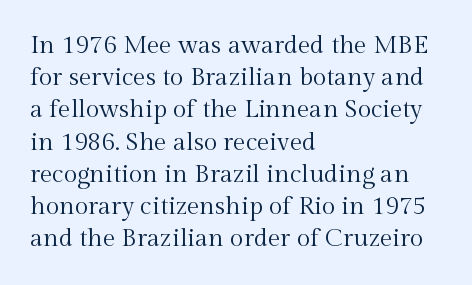
The image shows 25 px text type, upright; set left-aligned, normal line spacing (1.29x), normal letter spacing, not underlined.
